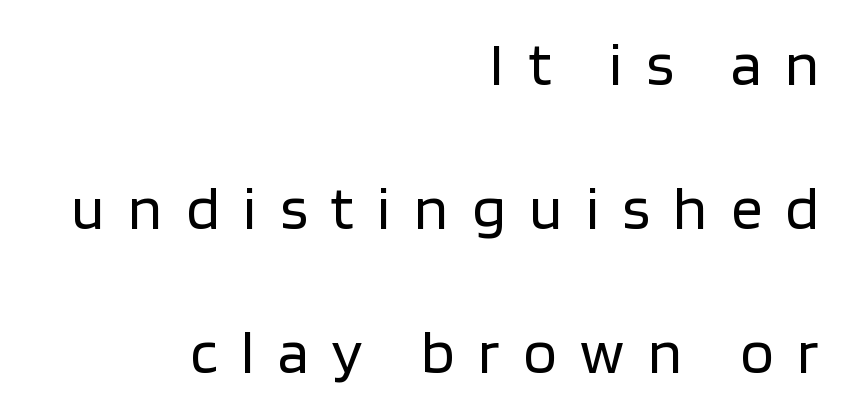
{"serif": "no", "italic": "no", "bold": "no", "weight": "regular", "width": "normal", "stroke_contrast": "low", "x_height": "large", "monospaced": "no", "underline": "no", "align": "right", "line_spacing": "loose", "line_spacing_ratio": 2.32, "letter_spacing": "wide", "letter_spacing_em": 0.38, "glyph_px": 62}
